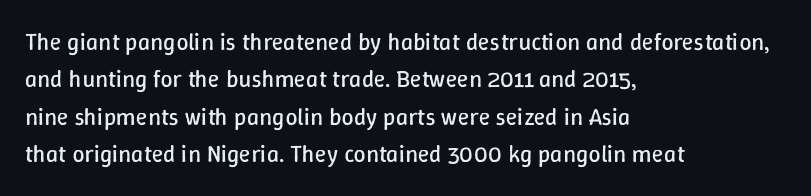
The image shows 24 px text type, upright; set left-aligned, normal line spacing (1.56x), normal letter spacing, not underlined.
